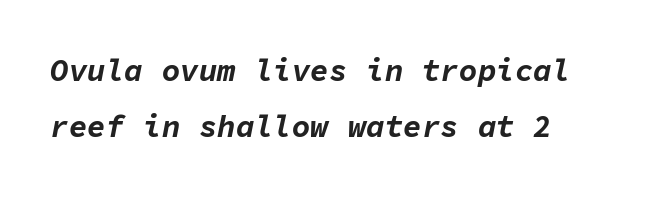
Each row of text sits above clean, open space. You could count columns in this text — the font is strictly monospaced. A full-strength bold gives these letters their thick strokes. Notice how the stems are inclined rather than vertical — that's the hallmark of italics. Default kerning and tracking; the words read as compact shapes.
